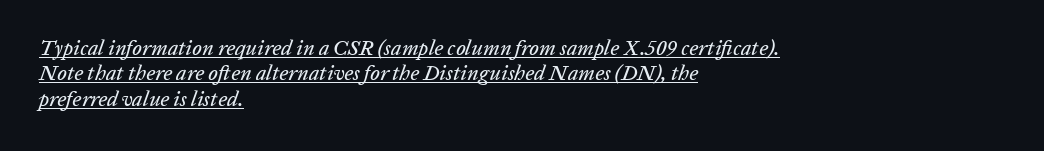
The image shows 21 px text type, italic (leaning right); set left-aligned, line spacing 1.21x, normal letter spacing, underlined.
